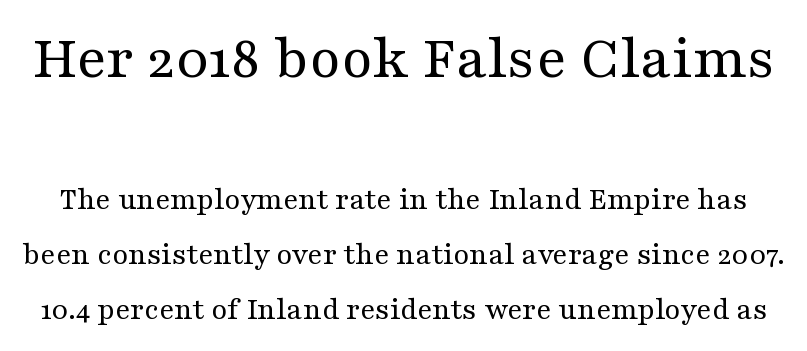
The image shows 63 px regular-weight, wide serif type, upright; set line spacing 1.72x, normal letter spacing, not underlined; the first (top) block is 1.97x larger; medium stroke contrast and a medium x-height.
